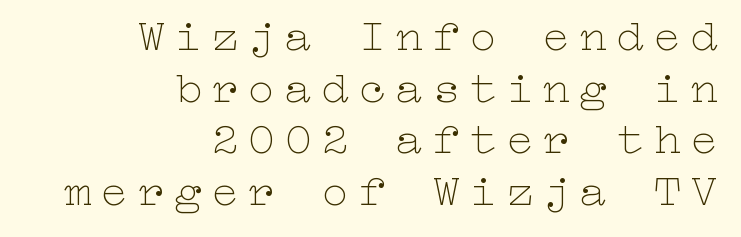
{"italic": "no", "bold": "no", "weight": "thin", "width": "wide", "stroke_contrast": "low", "x_height": "medium", "underline": "no", "align": "right", "line_spacing": "tight", "line_spacing_ratio": 1.15, "letter_spacing": "wide", "letter_spacing_em": 0.22, "glyph_px": 45}
